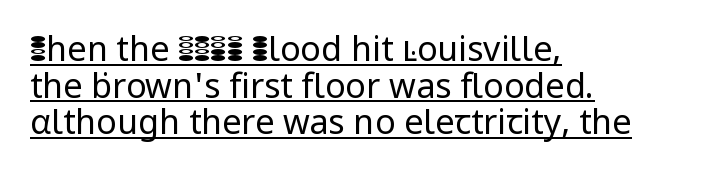
{"serif": "no", "italic": "no", "bold": "no", "weight": "regular", "width": "normal", "stroke_contrast": "low", "x_height": "medium", "monospaced": "no", "underline": "yes", "align": "left", "line_spacing": "tight", "line_spacing_ratio": 1.08, "letter_spacing": "normal", "letter_spacing_em": 0.0, "glyph_px": 34}
